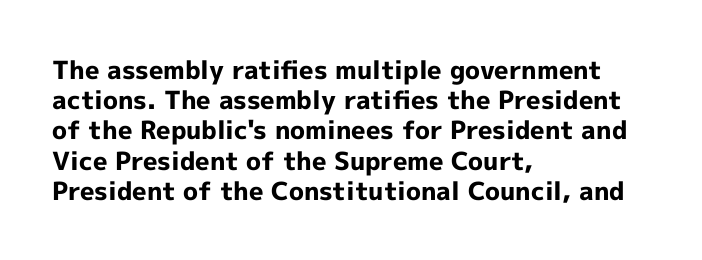
Q: Is the text bold? A: Yes.
Q: Is the text italic (slanted)? A: No, it is upright.
Q: Is the text underlined? A: No.
Q: How is the paragraph aligned? A: Left-aligned.
Q: Is the spacing between letters normal or unusually wide? A: Normal.
